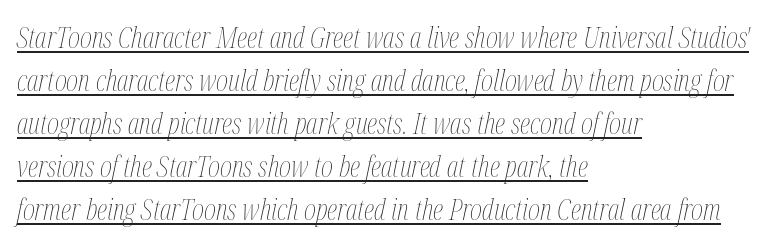
Q: Is the text bold? A: No.
Q: Is the text italic (slanted)? A: Yes, it leans right by about 12 degrees.
Q: Is the text underlined? A: Yes.
Q: How is the paragraph aligned? A: Left-aligned.
Q: Is the spacing between letters normal or unusually wide? A: Normal.
Q: Is the spacing between lines tight, normal or loose? A: Normal.
Q: Width (condensed, normal, or wide)? A: Condensed.
Q: Stroke contrast? A: Medium.
Q: x-height? A: Medium.
Q: Monospaced? A: No.
